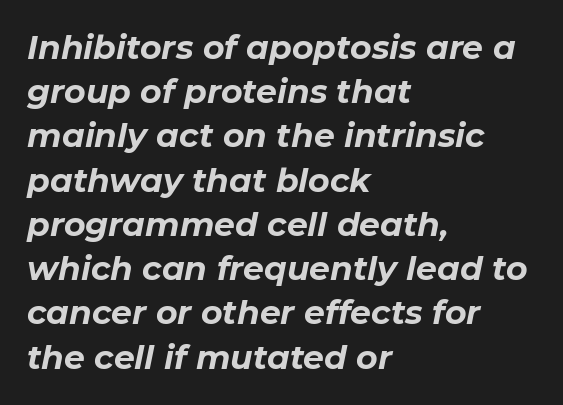
The space between consecutive lines is moderate. The strokes are fattened all the way to bold. Proportional: the letters do not fall into vertical columns. Any mark beneath the type? The region is blank.
